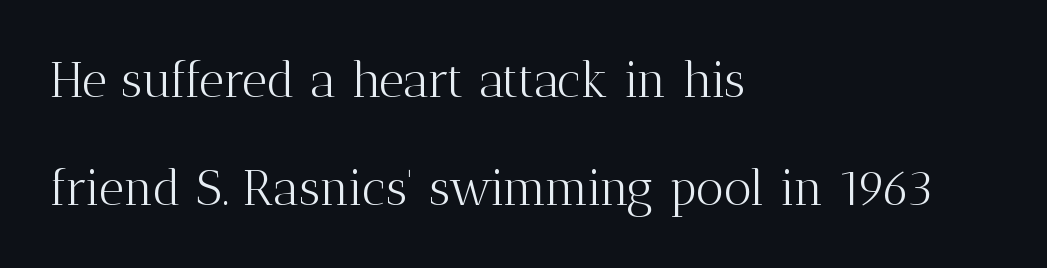
Q: Is the text bold? A: No.
Q: Is the text italic (slanted)? A: No, it is upright.
Q: Is the typeface a serif or a sans-serif typeface? A: Serif.
Q: Is the text underlined? A: No.
Q: How is the paragraph aligned? A: Left-aligned.
Q: Is the spacing between letters normal or unusually wide? A: Normal.
Q: Is the spacing between lines tight, normal or loose? A: Loose.
Q: Width (condensed, normal, or wide)? A: Normal.
Q: Stroke contrast? A: Medium.
Q: x-height? A: Medium.
Q: Monospaced? A: No.
